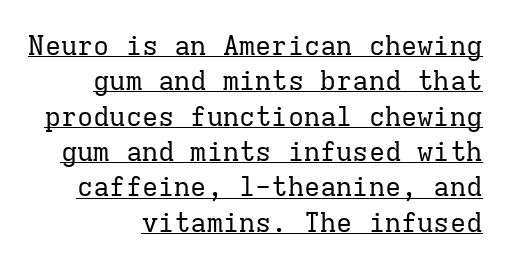
Q: Is the text bold? A: No.
Q: Is the text italic (slanted)? A: No, it is upright.
Q: Is the text underlined? A: Yes.
Q: How is the paragraph aligned? A: Right-aligned.
Q: Is the spacing between letters normal or unusually wide? A: Normal.
Q: Is the spacing between lines tight, normal or loose? A: Normal.
